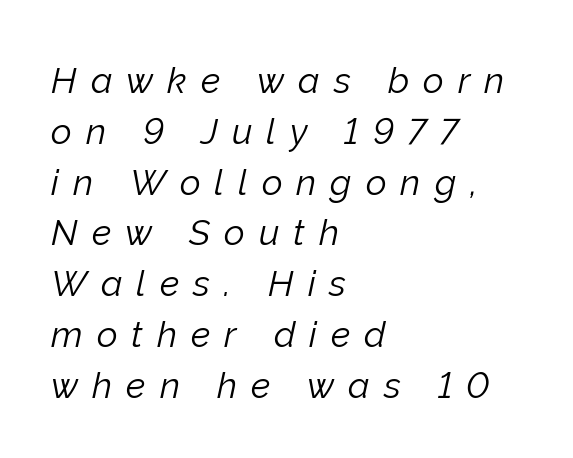
{"italic": "yes", "lean": "right", "slant_degrees": 12, "bold": "no", "weight": "light", "width": "normal", "stroke_contrast": "low", "x_height": "medium", "monospaced": "no", "underline": "no", "align": "left", "line_spacing": "normal", "line_spacing_ratio": 1.41, "letter_spacing": "wide", "letter_spacing_em": 0.39, "glyph_px": 36}
